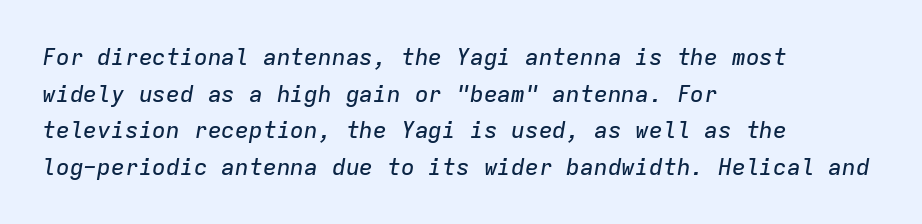
The image shows 23 px text type, italic (leaning right); set left-aligned, normal line spacing (1.59x), normal letter spacing, not underlined.
